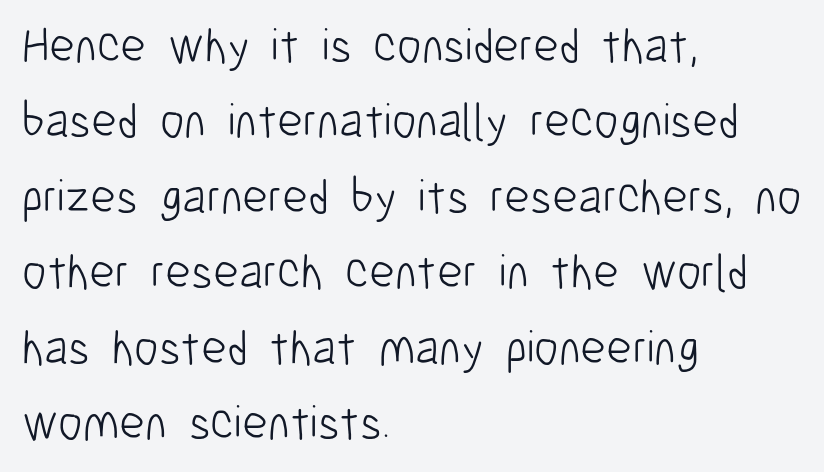
The image shows 49 px light, condensed sans-serif type, upright; set left-aligned, normal line spacing (1.54x), normal letter spacing, not underlined; low stroke contrast and a medium x-height.
